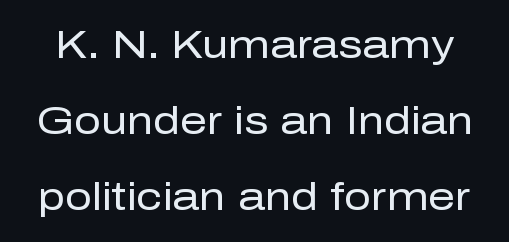
{"serif": "no", "italic": "no", "bold": "no", "weight": "regular", "width": "normal", "stroke_contrast": "low", "x_height": "medium", "monospaced": "no", "underline": "no", "line_spacing": "loose", "line_spacing_ratio": 2.0, "letter_spacing": "normal", "letter_spacing_em": 0.0, "glyph_px": 38}
